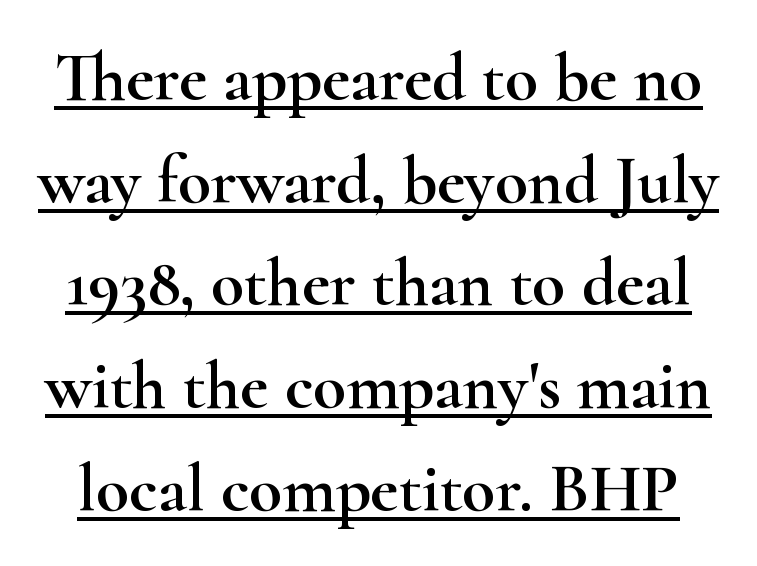
The image shows 68 px wide serif type, upright; set normal line spacing (1.51x), normal letter spacing, underlined; high stroke contrast and a small x-height.
